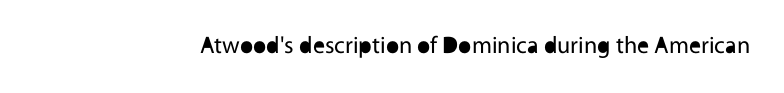
The image shows 24 px text type, upright; set normal letter spacing, not underlined.
